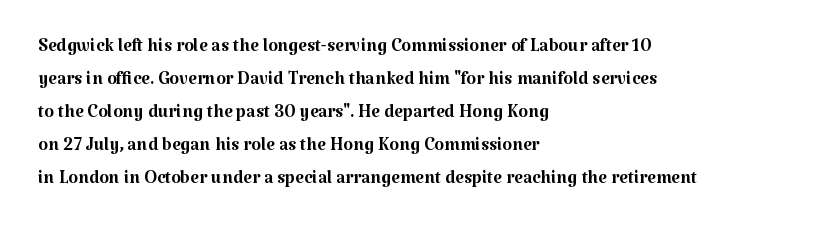
Q: Is the text bold? A: No.
Q: Is the text italic (slanted)? A: No, it is upright.
Q: Is the text underlined? A: No.
Q: How is the paragraph aligned? A: Left-aligned.
Q: Is the spacing between letters normal or unusually wide? A: Normal.
Q: Is the spacing between lines tight, normal or loose? A: Normal.
